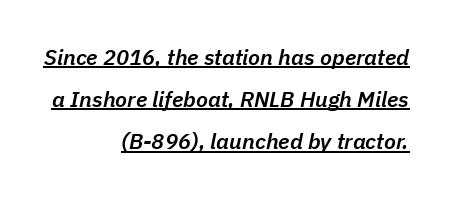
{"italic": "yes", "lean": "right", "slant_degrees": 11, "bold": "semi", "underline": "yes", "align": "right", "line_spacing": "loose", "line_spacing_ratio": 1.92, "letter_spacing": "normal", "letter_spacing_em": 0.0, "glyph_px": 22}
